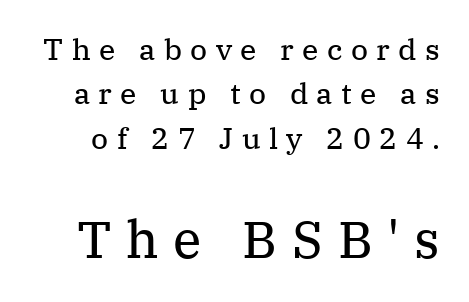
{"serif": "yes", "italic": "no", "bold": "no", "weight": "regular", "width": "normal", "stroke_contrast": "medium", "x_height": "medium", "monospaced": "no", "underline": "no", "line_spacing": "normal", "line_spacing_ratio": 1.48, "letter_spacing": "wide", "letter_spacing_em": 0.28, "larger_block": "second", "size_ratio": 1.73, "glyph_px": 52}
